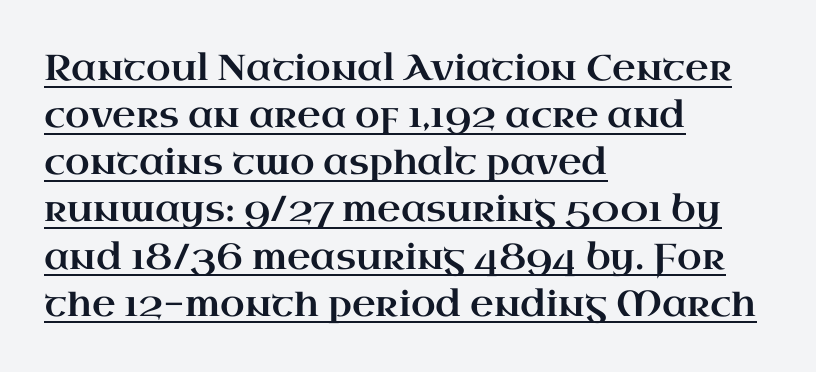
Q: Is the text italic (slanted)? A: No, it is upright.
Q: Is the typeface a serif or a sans-serif typeface? A: Serif.
Q: Is the text underlined? A: Yes.
Q: How is the paragraph aligned? A: Left-aligned.
Q: Is the spacing between letters normal or unusually wide? A: Normal.
Q: Is the spacing between lines tight, normal or loose? A: Normal.
Q: Width (condensed, normal, or wide)? A: Wide.
Q: Stroke contrast? A: High.
Q: x-height? A: Small.
Q: Monospaced? A: No.
